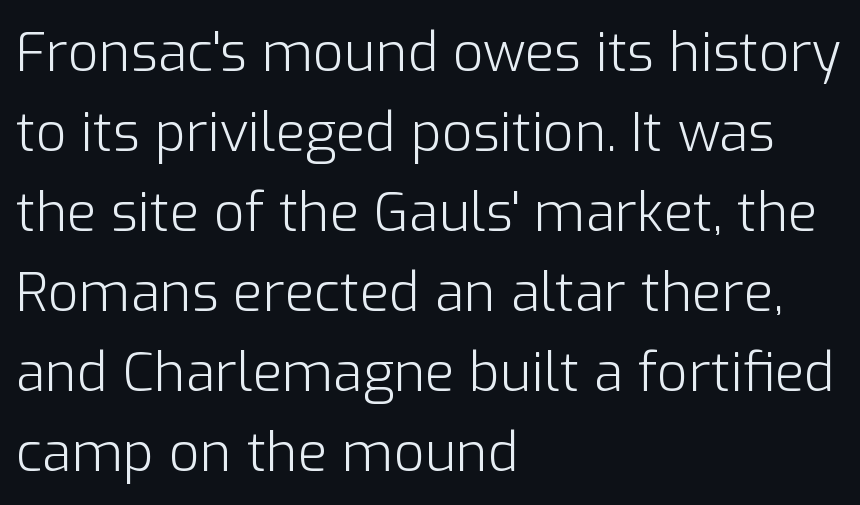
Weight class: somewhere from thin through regular. Note: no serifs on the glyphs. You can tell it's not italic because the verticals are truly vertical. These lines stack with their left ends in a neat column.
